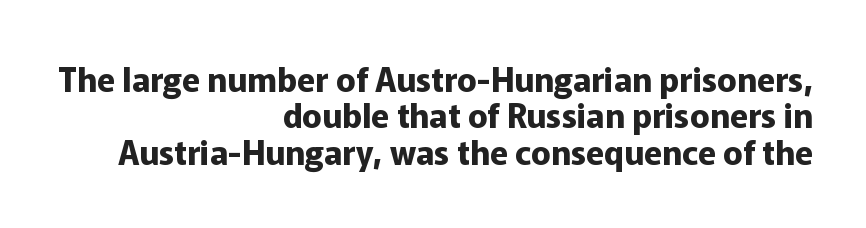
The typesetting leans heavy: a genuine bold. Quick note: not italic, upright. Each letter's strokes conclude bluntly, with no projecting serifs. Nothing unusual about the tracking: characters are spaced as the font intends. Each letter keeps its own natural width here, so spacing adapts to shape. These lines stack with their right ends in a neat column.
